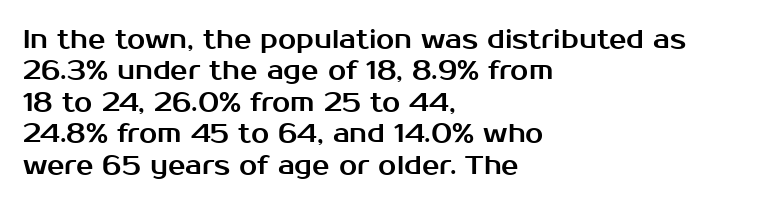
{"italic": "no", "underline": "no", "align": "left", "line_spacing_ratio": 1.21, "letter_spacing": "normal", "letter_spacing_em": 0.0, "glyph_px": 26}
